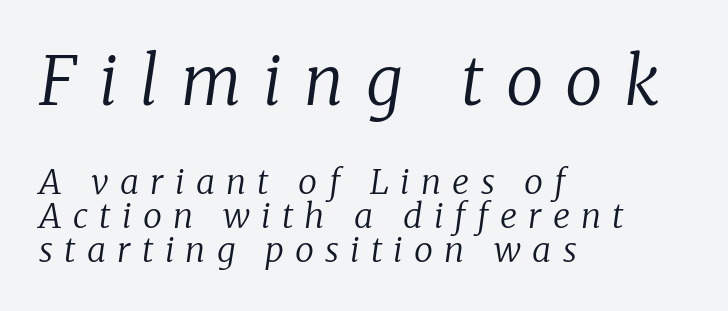
Display-style spreading of the glyphs; the letterfit is very open. Varying glyph widths throughout — classic text-font behaviour. Check where the strokes stop: tiny serifs finish them off. Line starts are locked; line ends wander.
